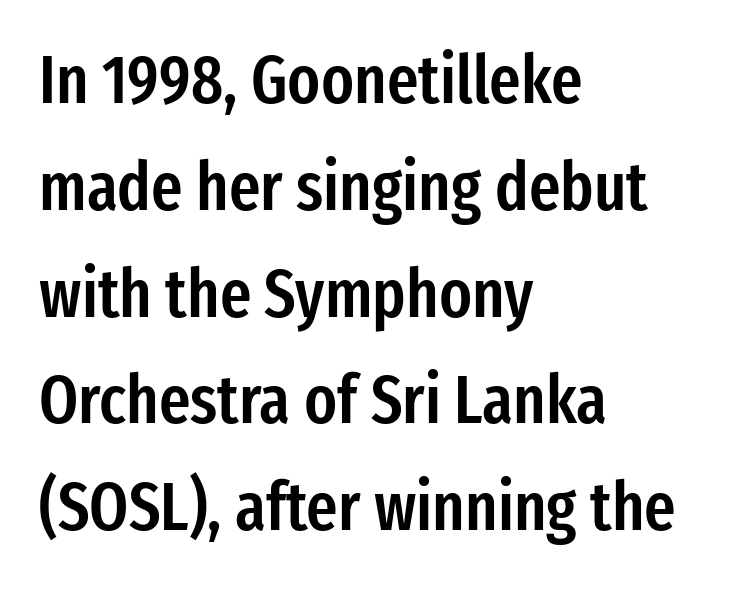
Decoration check: the copy has no underline. Does extra space separate the letters? No, they use regular spacing. I'd describe the lettering as semibold — firm but not a full bold. The paragraph has a hard left edge and a soft right edge. You could not count columns in this text — the font is proportionally spaced.
